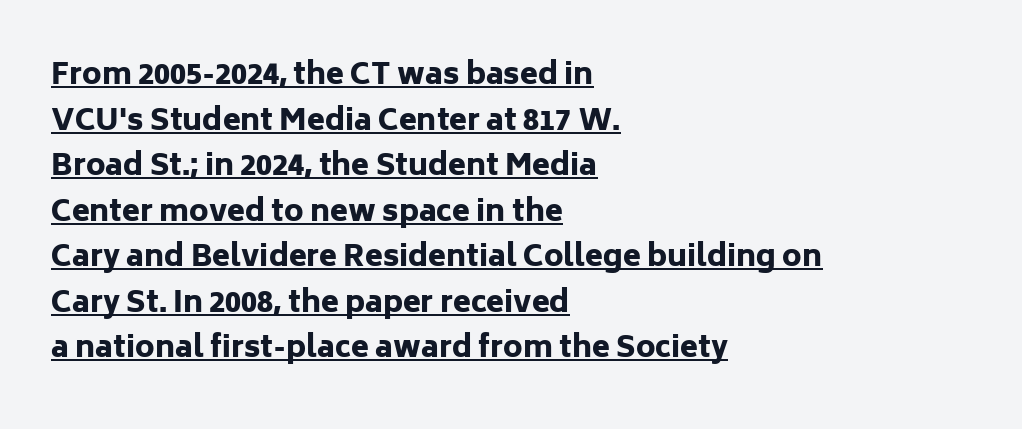
The image shows 29 px heavy sans-serif type, upright; set left-aligned, normal line spacing (1.57x), normal letter spacing, underlined; low stroke contrast and a medium x-height.
